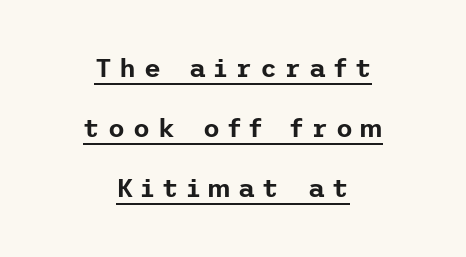
{"italic": "no", "underline": "yes", "align": "center", "line_spacing": "loose", "line_spacing_ratio": 2.31, "letter_spacing": "wide", "letter_spacing_em": 0.3, "glyph_px": 26}
